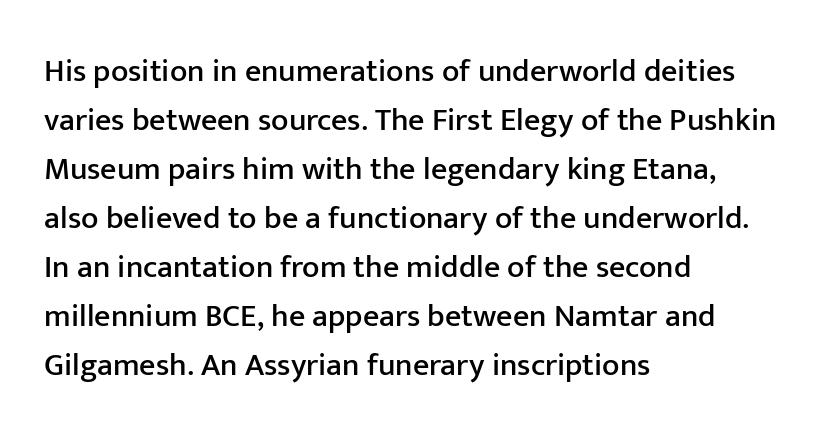
The image shows 32 px sans-serif type, upright; set left-aligned, normal line spacing (1.53x), normal letter spacing, not underlined; low stroke contrast and a medium x-height.
